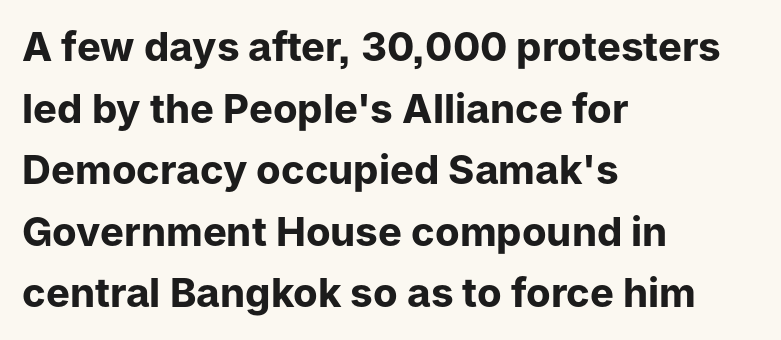
The passage shown has conventional tracking throughout. As a designer I'd log this as weight 700, bold. Type without underlining. Notice how the passage keeps a crisp vertical edge on the left only.
